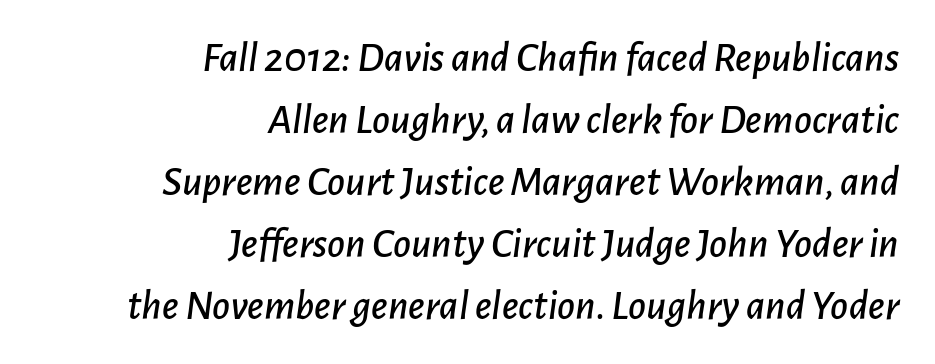
The image shows 43 px text type, italic (leaning right); set right-aligned, normal line spacing (1.44x), normal letter spacing, not underlined; low stroke contrast and a medium x-height.
